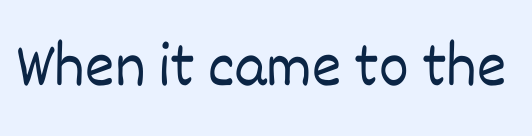
Q: Is the text bold? A: No.
Q: Is the text italic (slanted)? A: No, it is upright.
Q: Is the text underlined? A: No.
Q: Is the spacing between letters normal or unusually wide? A: Normal.
Q: Width (condensed, normal, or wide)? A: Normal.
Q: Stroke contrast? A: Low.
Q: x-height? A: Large.
Q: Monospaced? A: No.
